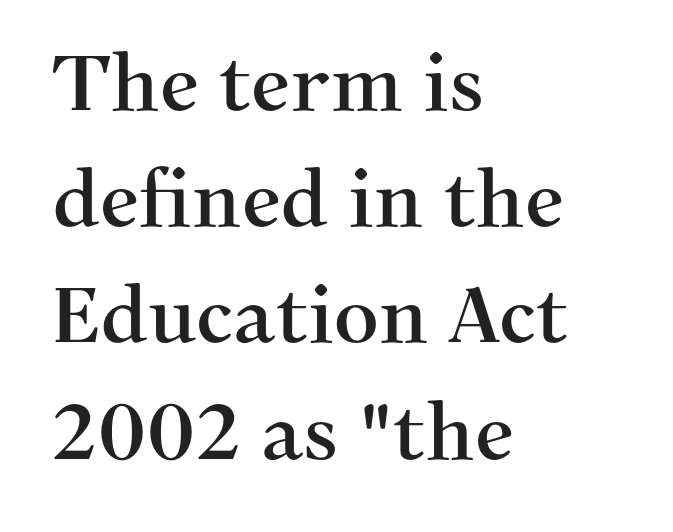
{"serif": "yes", "italic": "no", "width": "normal", "stroke_contrast": "medium", "x_height": "medium", "monospaced": "no", "underline": "no", "align": "left", "line_spacing": "normal", "line_spacing_ratio": 1.49, "letter_spacing": "normal", "letter_spacing_em": 0.0, "glyph_px": 78}
